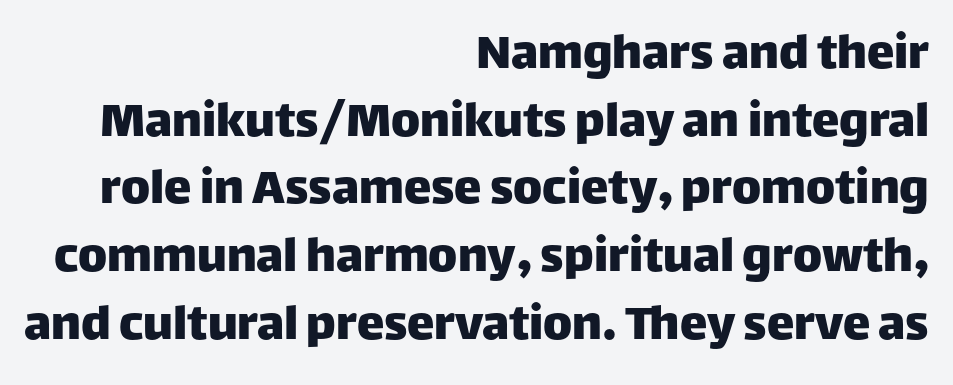
{"serif": "no", "italic": "no", "width": "normal", "stroke_contrast": "low", "x_height": "large", "monospaced": "no", "underline": "no", "align": "right", "line_spacing_ratio": 1.23, "letter_spacing": "normal", "letter_spacing_em": 0.0, "glyph_px": 55}
